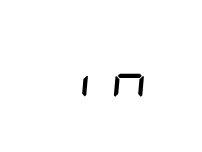
{"italic": "yes", "lean": "right", "slant_degrees": 5, "bold": "no", "weight": "regular", "width": "condensed", "stroke_contrast": "low", "x_height": "large", "underline": "no", "letter_spacing": "wide", "letter_spacing_em": 0.41, "glyph_px": 46}
